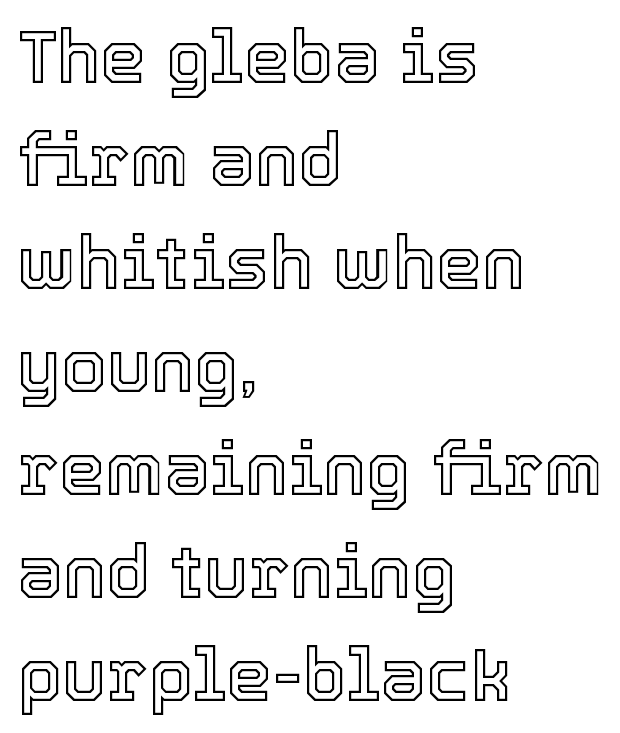
The gaps between neighbouring characters are ordinary and unremarkable. The letters advance in unequal steps, a hallmark of proportional type. The gap between lines stays unmarked. Notice how the passage keeps a crisp vertical edge on the left only.
